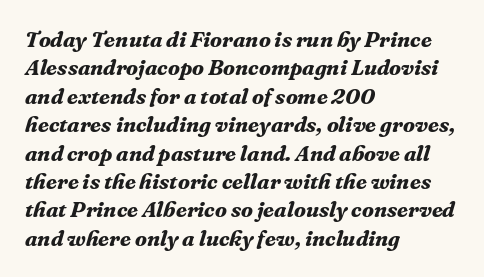
The image shows 22 px bold type, italic (leaning right); set left-aligned, normal line spacing (1.29x), normal letter spacing, not underlined.
